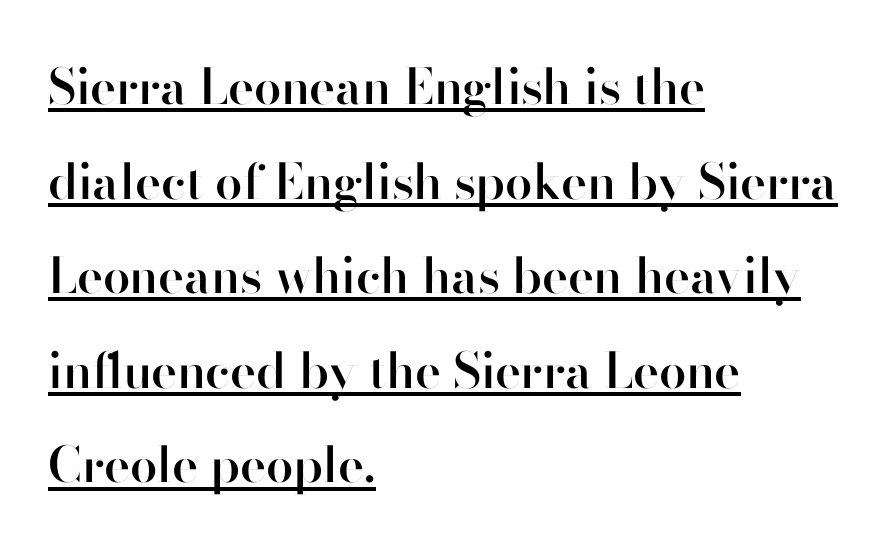
The image shows 49 px semibold sans-serif type, upright; set left-aligned, loose line spacing (1.93x), normal letter spacing, underlined; high stroke contrast and a small x-height.
